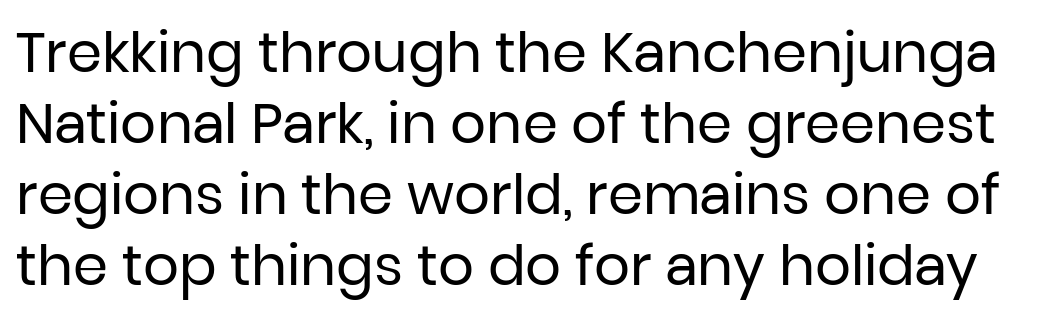
A quiet, ordinary-to-light weight characterises the typeface. Honestly, there is no underline to notice here at all. Spacing verdict: proportional, widths tailored to each character. Observe the absence of serifs on each vertical stroke in this sample. Italic: no, the glyphs are upright roman.
